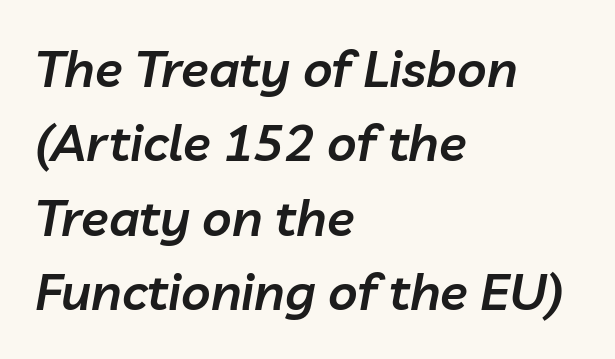
{"italic": "yes", "lean": "right", "slant_degrees": 10, "bold": "semi", "weight": "semibold", "width": "normal", "stroke_contrast": "low", "x_height": "medium", "monospaced": "no", "underline": "no", "align": "left", "line_spacing": "normal", "line_spacing_ratio": 1.46, "letter_spacing": "normal", "letter_spacing_em": 0.0, "glyph_px": 51}
